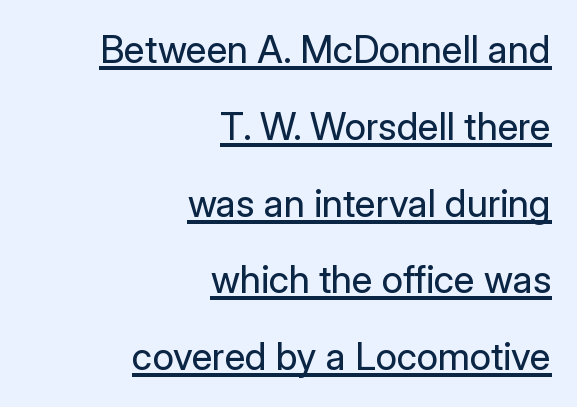
The image shows 38 px regular-weight sans-serif type, upright; set right-aligned, loose line spacing (2.02x), normal letter spacing, underlined; low stroke contrast and a medium x-height.
